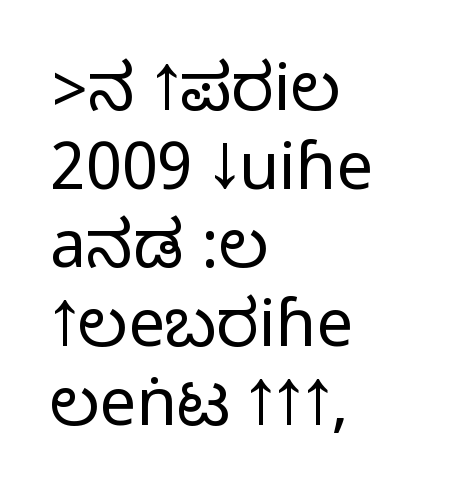
Q: Is the text italic (slanted)? A: No, it is upright.
Q: Is the typeface a serif or a sans-serif typeface? A: Sans-serif.
Q: Is the text underlined? A: No.
Q: How is the paragraph aligned? A: Left-aligned.
Q: Is the spacing between letters normal or unusually wide? A: Normal.
Q: Width (condensed, normal, or wide)? A: Condensed.
Q: Stroke contrast? A: Medium.
Q: Monospaced? A: No.
